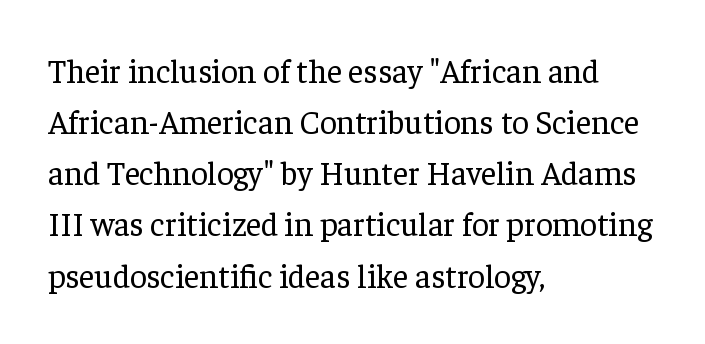
{"serif": "yes", "italic": "no", "bold": "no", "weight": "regular", "width": "normal", "stroke_contrast": "low", "x_height": "medium", "monospaced": "no", "underline": "no", "align": "left", "line_spacing": "normal", "line_spacing_ratio": 1.55, "letter_spacing": "normal", "letter_spacing_em": 0.0, "glyph_px": 33}
